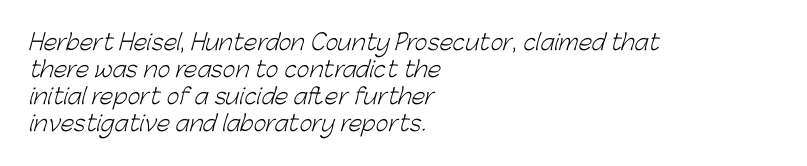
{"bold": "no", "underline": "no", "align": "left", "line_spacing_ratio": 1.23, "letter_spacing": "normal", "letter_spacing_em": 0.0, "glyph_px": 22}
